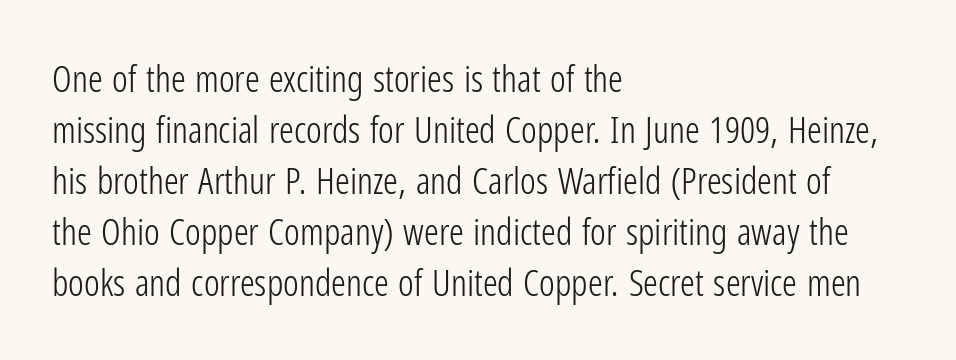
Bare-footed words on every line. Nope, not italic — everything's standing straight. The line texture is even and compact thanks to regular tracking. The block of text has a typical density, with ordinary space between rows. To sum up the face: it is a sans, with no serifs. Horizontal alignment here is leftward, the default for most running prose.
